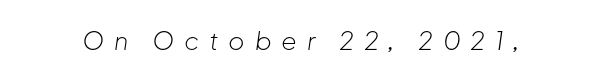
In terms of posture, this sample is oblique. Quick note: underline off. What stands out about the letter spacing? Its width — letters are far apart. Is this a heavy cut? Hardly; it is regular or lighter.
